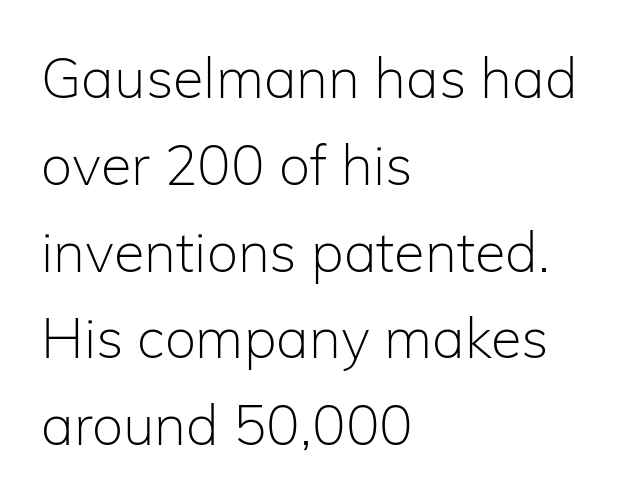
The image shows 56 px light sans-serif type, upright; set left-aligned, normal line spacing (1.55x), normal letter spacing, not underlined; low stroke contrast and a medium x-height.
